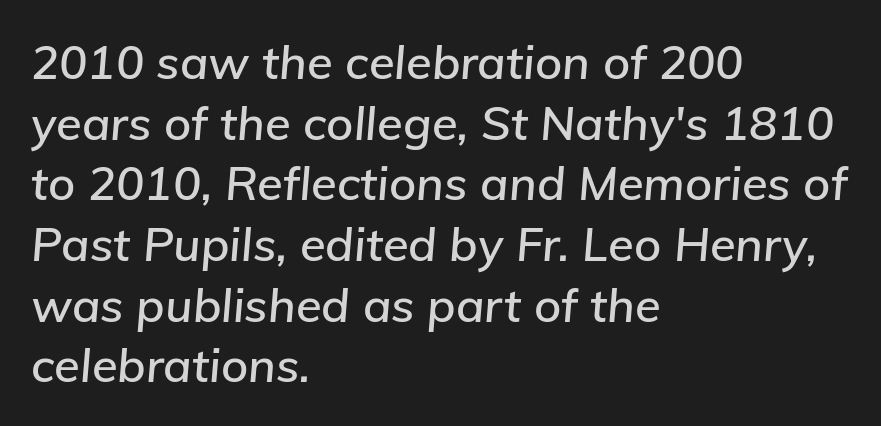
{"italic": "yes", "lean": "right", "slant_degrees": 5, "width": "normal", "stroke_contrast": "low", "x_height": "medium", "monospaced": "no", "underline": "no", "align": "left", "line_spacing": "normal", "line_spacing_ratio": 1.29, "letter_spacing": "normal", "letter_spacing_em": 0.0, "glyph_px": 47}
